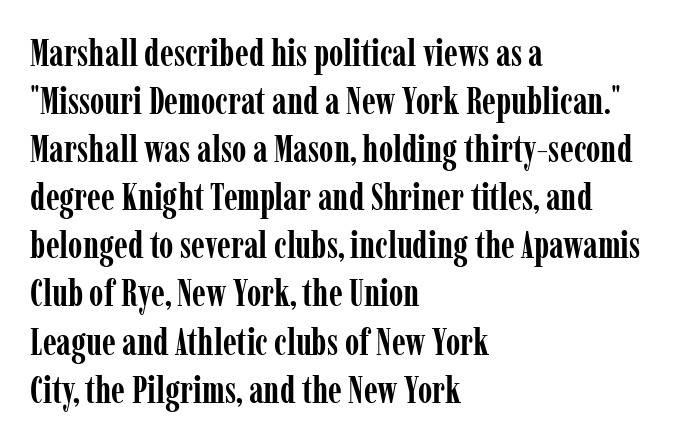
The image shows 37 px semibold, condensed serif type, upright; set left-aligned, normal line spacing (1.3x), normal letter spacing, not underlined; low stroke contrast and a medium x-height.
